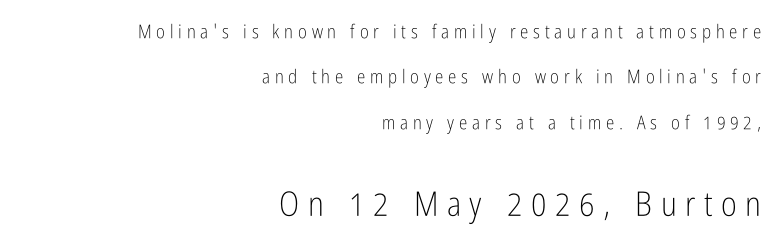
Does the type have serifs? No, each stem ends abruptly. Larger block? The one below; the one above is distinctly smaller. Horizontally, the lines are justified to the trailing edge only. Compared with typical body copy, the letter spacing here is much looser. Type without underlining.
